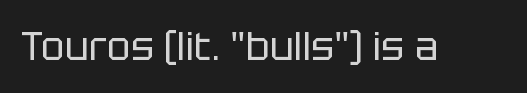
The horizontal fit of the characters is conventional and even. You can tell from the bare stems that sans-serif type was used. The face used here is proportionally spaced, like ordinary book or web type. Has an underline been added? It has not. The font sits on the lighter half of the weight spectrum, regular included.
